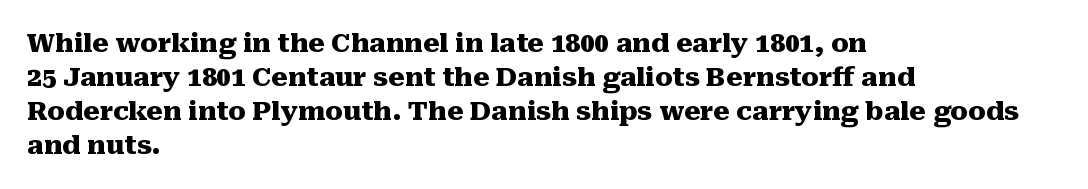
Q: Is the text bold? A: Yes.
Q: Is the text italic (slanted)? A: No, it is upright.
Q: Is the text underlined? A: No.
Q: How is the paragraph aligned? A: Left-aligned.
Q: Is the spacing between letters normal or unusually wide? A: Normal.
Q: Is the spacing between lines tight, normal or loose? A: Normal.
